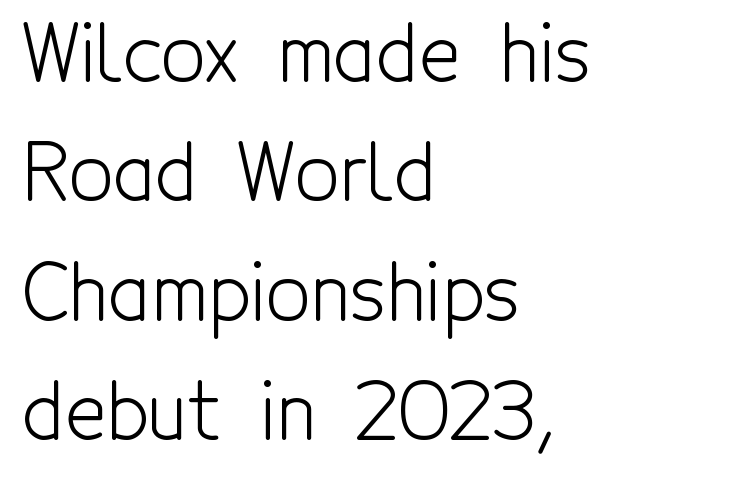
These lines are set flush left with a ragged right edge. Classification — sans serif. Each letter keeps its own natural width here, so spacing adapts to shape. Glance below the letters and you will spot only blank space. When letters stand straight like this, we call the style roman or upright. The cut favours lightness, reaching ordinary text weight at its darkest.
